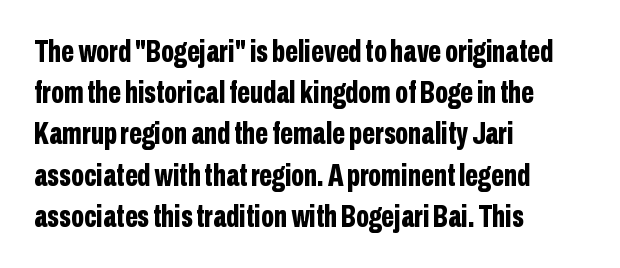
{"serif": "no", "italic": "no", "bold": "yes", "weight": "bold", "width": "condensed", "stroke_contrast": "low", "x_height": "medium", "monospaced": "no", "underline": "no", "align": "left", "line_spacing": "normal", "line_spacing_ratio": 1.33, "letter_spacing": "normal", "letter_spacing_em": 0.0, "glyph_px": 31}
